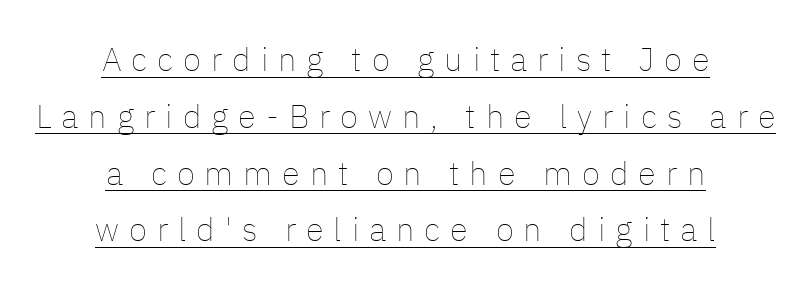
Q: Is the text bold? A: No.
Q: Is the text italic (slanted)? A: No, it is upright.
Q: Is the text underlined? A: Yes.
Q: How is the paragraph aligned? A: Centered.
Q: Is the spacing between letters normal or unusually wide? A: Unusually wide.
Q: Width (condensed, normal, or wide)? A: Normal.
Q: Stroke contrast? A: Low.
Q: x-height? A: Medium.
Q: Monospaced? A: No.
